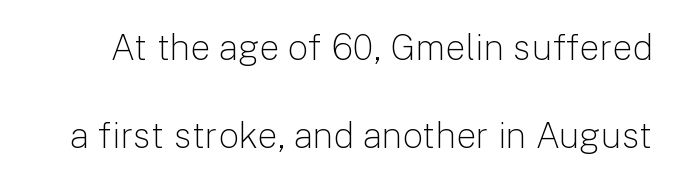
{"serif": "no", "italic": "no", "bold": "no", "weight": "light", "width": "normal", "stroke_contrast": "low", "x_height": "medium", "monospaced": "no", "underline": "no", "line_spacing": "loose", "line_spacing_ratio": 2.45, "letter_spacing": "normal", "letter_spacing_em": 0.0, "glyph_px": 36}
